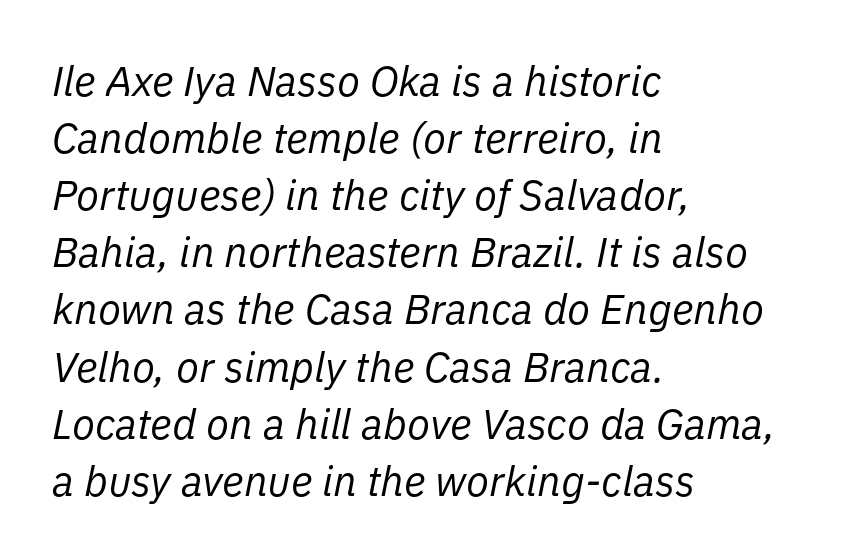
{"italic": "yes", "lean": "right", "slant_degrees": 11, "bold": "no", "weight": "regular", "width": "normal", "stroke_contrast": "low", "x_height": "medium", "monospaced": "no", "underline": "no", "align": "left", "line_spacing": "normal", "line_spacing_ratio": 1.36, "letter_spacing": "normal", "letter_spacing_em": 0.0, "glyph_px": 42}
